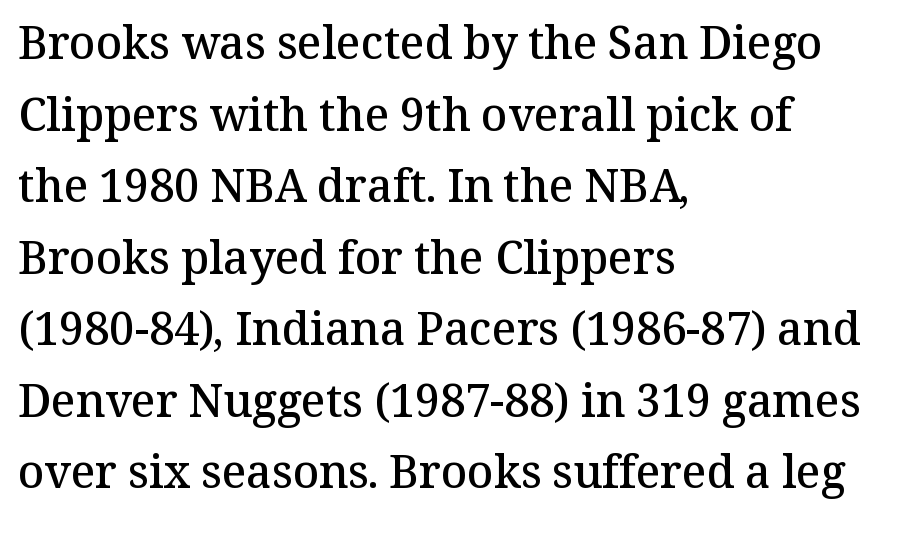
The image shows 45 px semibold serif type, upright; set left-aligned, normal line spacing (1.59x), normal letter spacing, not underlined; medium stroke contrast and a medium x-height.
